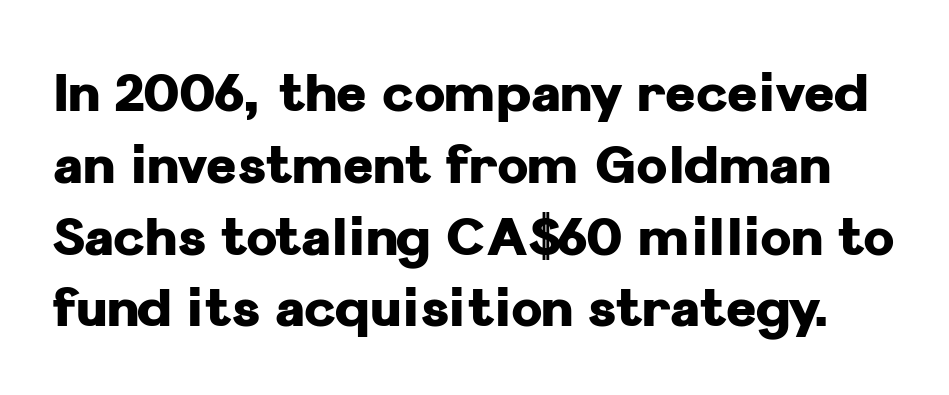
The image shows 52 px heavy sans-serif type, upright; set normal line spacing (1.38x), normal letter spacing, not underlined; low stroke contrast and a medium x-height.
